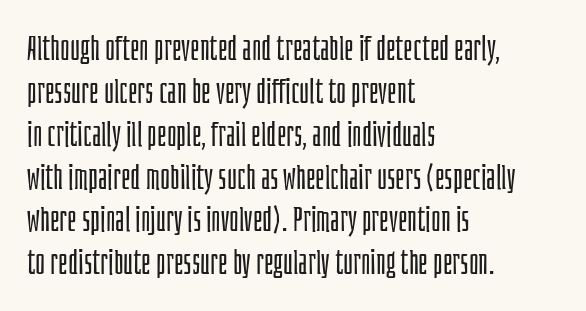
Q: Is the text bold? A: No.
Q: Is the text italic (slanted)? A: No, it is upright.
Q: Is the typeface a serif or a sans-serif typeface? A: Sans-serif.
Q: Is the text underlined? A: No.
Q: How is the paragraph aligned? A: Left-aligned.
Q: Is the spacing between letters normal or unusually wide? A: Normal.
Q: Is the spacing between lines tight, normal or loose? A: Normal.
Q: Width (condensed, normal, or wide)? A: Condensed.
Q: Stroke contrast? A: Low.
Q: x-height? A: Large.
Q: Monospaced? A: No.
